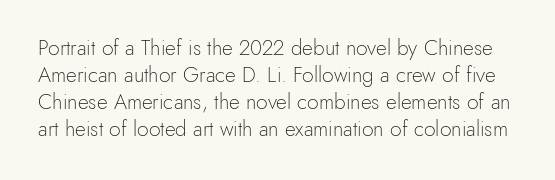
Beneath every word, the page is bare. Does extra space separate the letters? No, they use regular spacing. The designer left line spacing at the default. Is this a heavy cut? Hardly; it is regular or lighter. Ordinary non-slanted type is in use.
